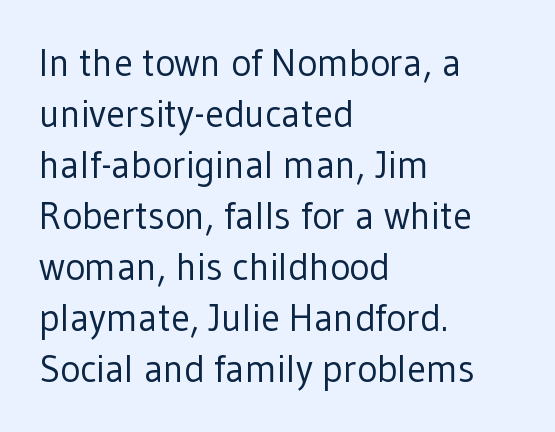
Q: Is the text bold? A: No.
Q: Is the text italic (slanted)? A: No, it is upright.
Q: Is the typeface a serif or a sans-serif typeface? A: Sans-serif.
Q: Is the text underlined? A: No.
Q: How is the paragraph aligned? A: Left-aligned.
Q: Is the spacing between letters normal or unusually wide? A: Normal.
Q: Is the spacing between lines tight, normal or loose? A: Normal.
Q: Width (condensed, normal, or wide)? A: Normal.
Q: Stroke contrast? A: Low.
Q: x-height? A: Medium.
Q: Monospaced? A: No.
